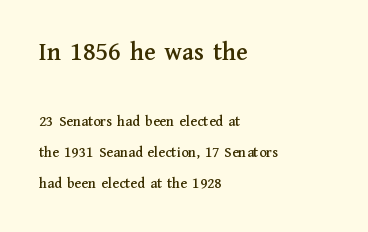
Q: Is the text italic (slanted)? A: No, it is upright.
Q: Is the text underlined? A: No.
Q: How is the paragraph aligned? A: Left-aligned.
Q: Is the spacing between letters normal or unusually wide? A: Normal.
Q: Is the spacing between lines tight, normal or loose? A: Loose.
Q: Which block of text is set in a larger size, the first (top) or the second (bottom)? A: The first (top) one.
